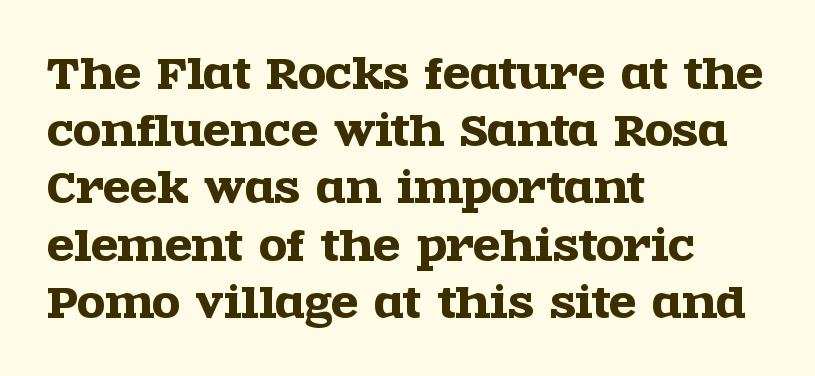
{"serif": "yes", "italic": "no", "width": "wide", "x_height": "large", "monospaced": "no", "underline": "no", "align": "left", "line_spacing": "normal", "line_spacing_ratio": 1.43, "letter_spacing": "normal", "letter_spacing_em": 0.0, "glyph_px": 40}
